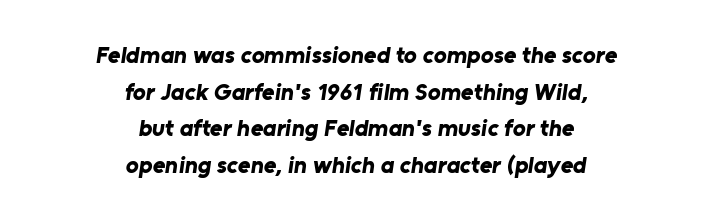
The image shows 24 px bold type; set centered, normal line spacing (1.53x), normal letter spacing, not underlined.
